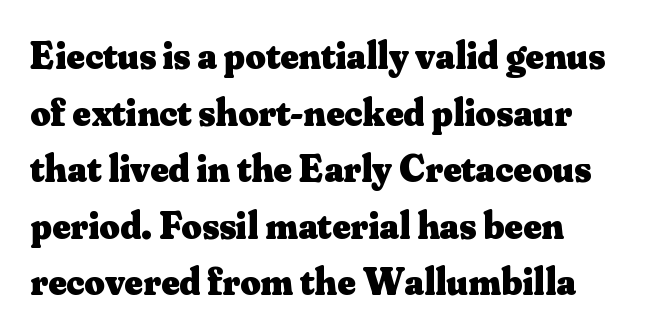
Q: Is the text bold? A: Yes.
Q: Is the text italic (slanted)? A: No, it is upright.
Q: Is the typeface a serif or a sans-serif typeface? A: Serif.
Q: Is the text underlined? A: No.
Q: Is the spacing between letters normal or unusually wide? A: Normal.
Q: Is the spacing between lines tight, normal or loose? A: Normal.
Q: Width (condensed, normal, or wide)? A: Normal.
Q: Stroke contrast? A: Medium.
Q: x-height? A: Small.
Q: Monospaced? A: No.
